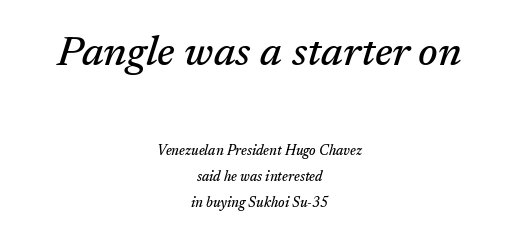
Q: Is the text italic (slanted)? A: Yes, it leans right by about 17 degrees.
Q: Is the typeface a serif or a sans-serif typeface? A: Serif.
Q: Is the text underlined? A: No.
Q: How is the paragraph aligned? A: Centered.
Q: Is the spacing between letters normal or unusually wide? A: Normal.
Q: Which block of text is set in a larger size, the first (top) or the second (bottom)? A: The first (top) one.
Q: Width (condensed, normal, or wide)? A: Normal.
Q: Stroke contrast? A: Medium.
Q: x-height? A: Medium.
Q: Monospaced? A: No.
